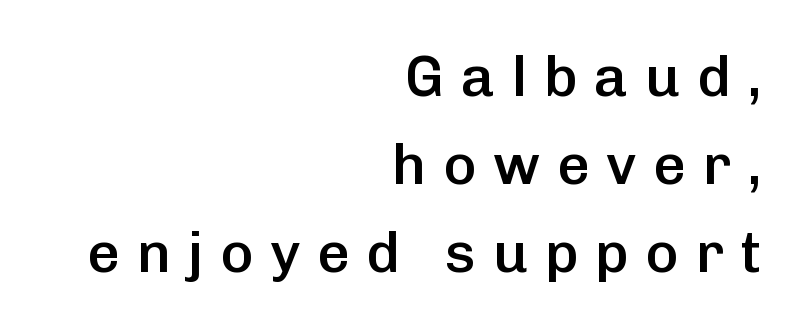
{"serif": "no", "italic": "no", "bold": "semi", "weight": "semibold", "width": "normal", "stroke_contrast": "low", "x_height": "medium", "monospaced": "no", "underline": "no", "align": "right", "line_spacing": "normal", "line_spacing_ratio": 1.54, "letter_spacing": "wide", "letter_spacing_em": 0.29, "glyph_px": 57}
